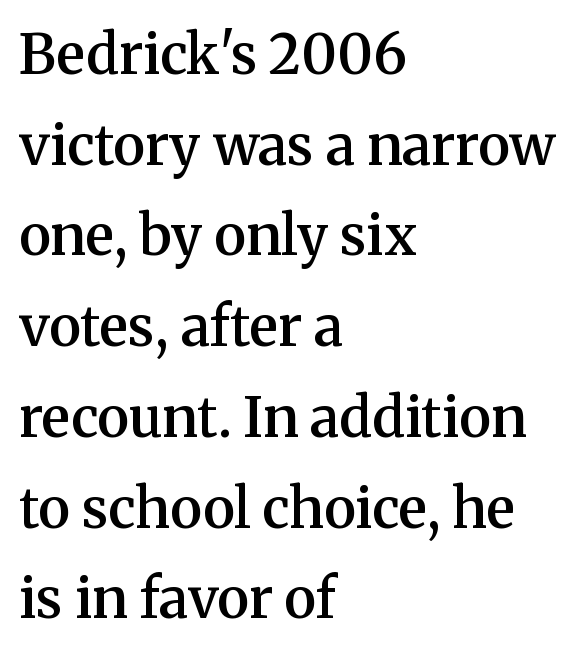
Q: Is the text bold? A: Semi-bold.
Q: Is the text italic (slanted)? A: No, it is upright.
Q: Is the typeface a serif or a sans-serif typeface? A: Serif.
Q: Is the text underlined? A: No.
Q: How is the paragraph aligned? A: Left-aligned.
Q: Is the spacing between letters normal or unusually wide? A: Normal.
Q: Is the spacing between lines tight, normal or loose? A: Normal.
Q: Width (condensed, normal, or wide)? A: Normal.
Q: Stroke contrast? A: Medium.
Q: x-height? A: Medium.
Q: Monospaced? A: No.
